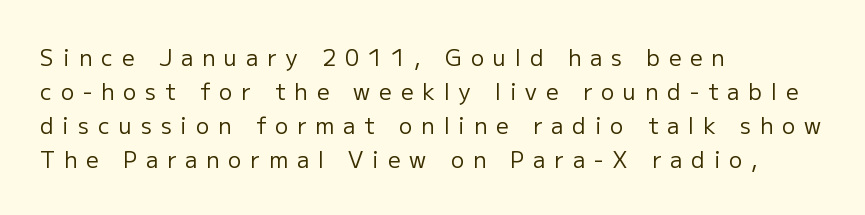
{"italic": "no", "bold": "no", "underline": "no", "align": "left", "line_spacing": "normal", "line_spacing_ratio": 1.54, "letter_spacing": "wide", "letter_spacing_em": 0.41, "glyph_px": 22}
